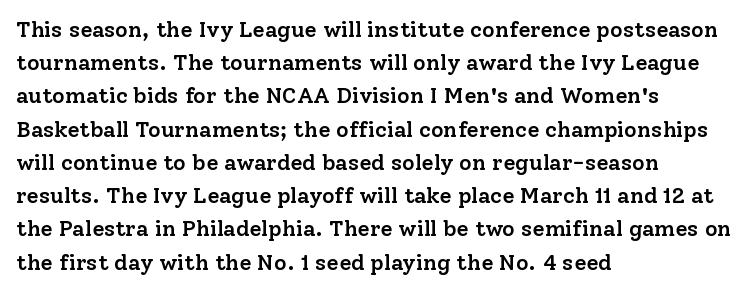
The words here are not underlined. Each new line begins a customary step beneath the previous one. These lines were composed using upright roman letters. In CSS terms this would be text-align: left. Compared with typical body copy, the letter spacing here is the same. This is the in-between weight designers call semibold or demi.
